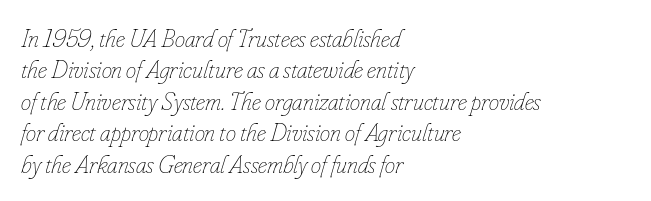
Q: Is the text bold? A: No.
Q: Is the text italic (slanted)? A: Yes, it leans right by about 16 degrees.
Q: Is the text underlined? A: No.
Q: How is the paragraph aligned? A: Left-aligned.
Q: Is the spacing between letters normal or unusually wide? A: Normal.
